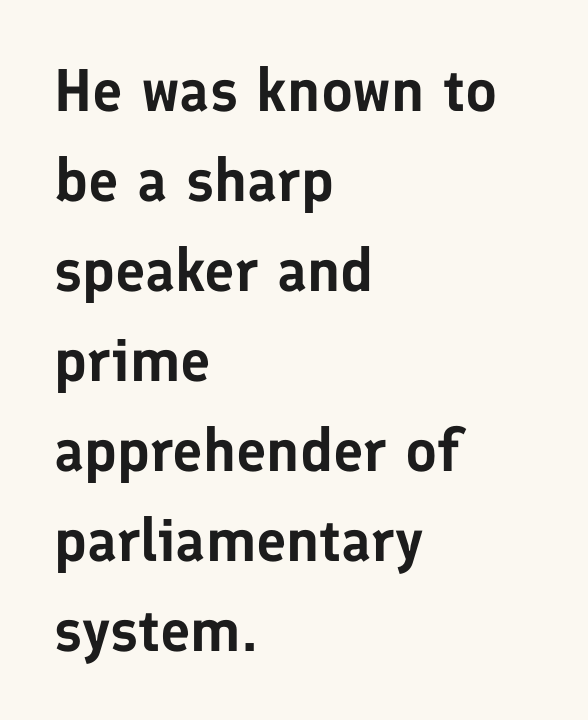
The image shows 60 px sans-serif type, upright; set left-aligned, normal line spacing (1.5x), normal letter spacing, not underlined; low stroke contrast and a medium x-height.
